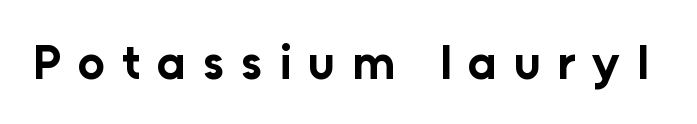
Q: Is the text bold? A: Yes.
Q: Is the text italic (slanted)? A: No, it is upright.
Q: Is the typeface a serif or a sans-serif typeface? A: Sans-serif.
Q: Is the text underlined? A: No.
Q: Is the spacing between letters normal or unusually wide? A: Unusually wide.
Q: Width (condensed, normal, or wide)? A: Normal.
Q: Stroke contrast? A: Low.
Q: x-height? A: Medium.
Q: Monospaced? A: No.
